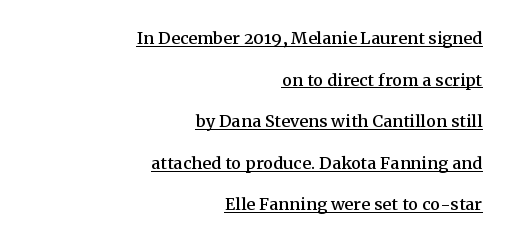
Compared with undecorated copy, this sample adds a rule below the words. Casual observation: everything's shoved over to the right. No italicization has been applied; the sample stays upright. Spacing between characters is what you'd get straight out of the box.
